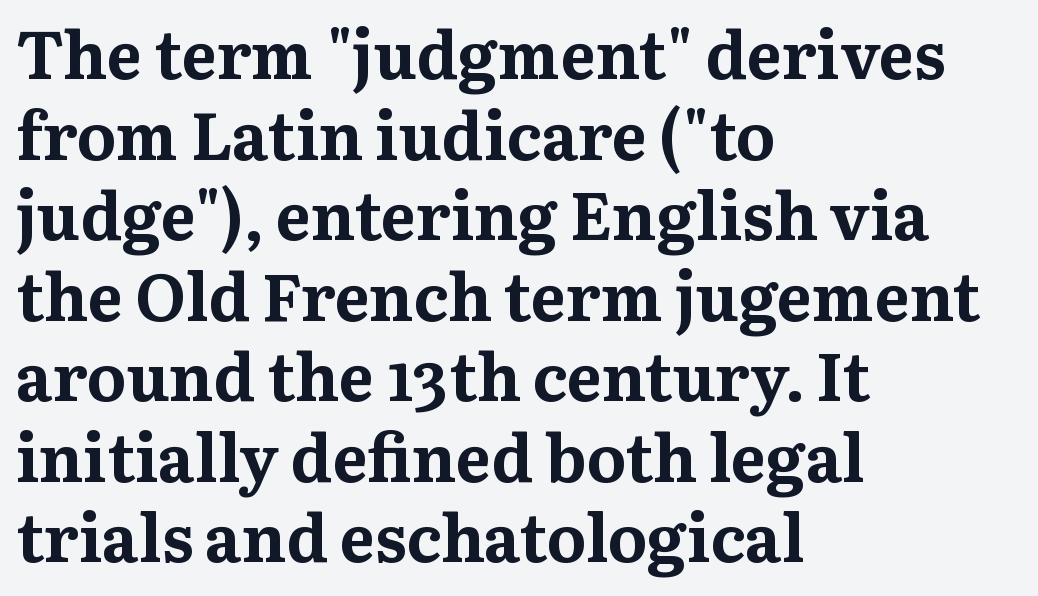
The rendering keeps characters at their native spacing. Each row of text sits above clean, open space. Old-style or modern, the face here clearly has serifs. Style check: upright. The ragged edge is on the right, which tells us the setting is flush left. Each letter keeps its own natural width here, so spacing adapts to shape.
